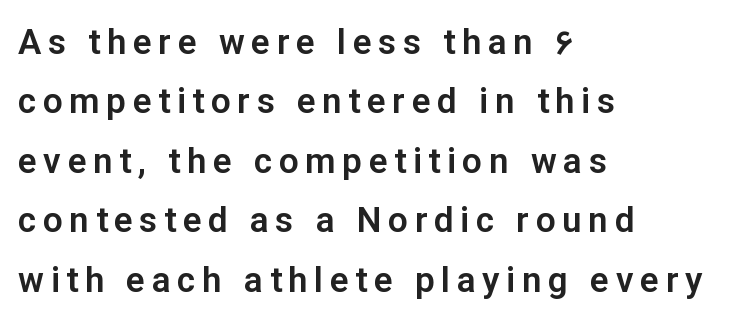
Q: Is the text italic (slanted)? A: No, it is upright.
Q: Is the typeface a serif or a sans-serif typeface? A: Sans-serif.
Q: Is the text underlined? A: No.
Q: How is the paragraph aligned? A: Left-aligned.
Q: Is the spacing between lines tight, normal or loose? A: Normal.
Q: Width (condensed, normal, or wide)? A: Normal.
Q: Stroke contrast? A: Low.
Q: x-height? A: Medium.
Q: Monospaced? A: No.
